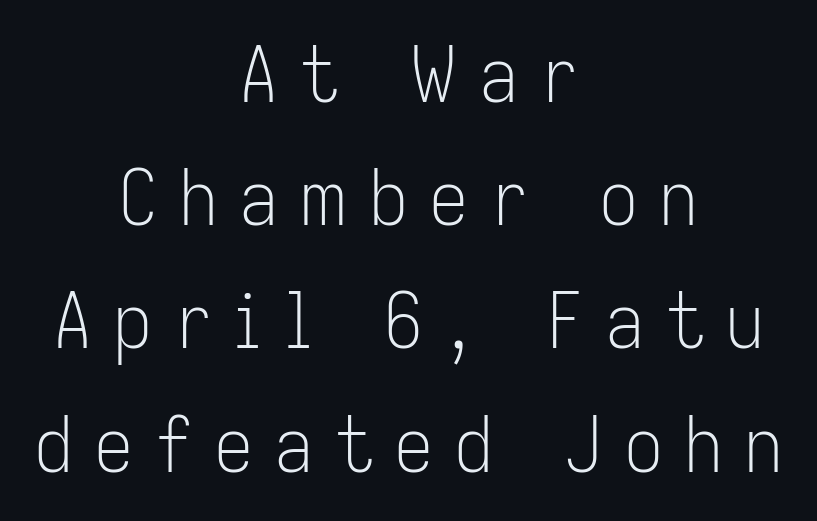
The image shows 78 px light, condensed sans-serif type, upright; set centered, normal line spacing (1.58x), unusually wide letter spacing (+0.27 em), not underlined; low stroke contrast and a medium x-height.
